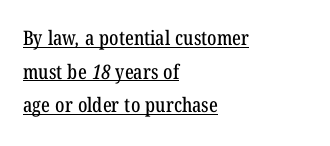
{"underline": "yes", "align": "left", "line_spacing": "normal", "line_spacing_ratio": 1.68, "letter_spacing": "normal", "letter_spacing_em": 0.0, "glyph_px": 20}
